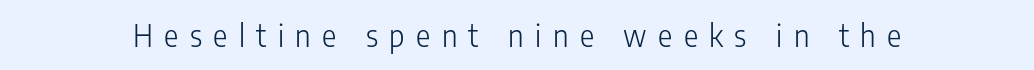
The image shows 30 px light, condensed sans-serif type, upright; set unusually wide letter spacing (+0.38 em), not underlined; low stroke contrast and a medium x-height.
